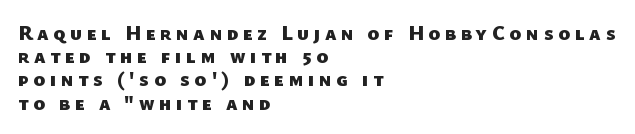
The image shows 20 px bold type; set left-aligned, line spacing 1.16x, unusually wide letter spacing (+0.23 em), not underlined.
